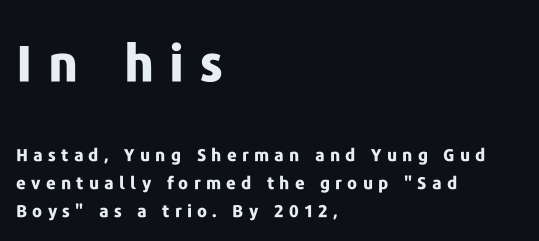
The image shows 50 px bold sans-serif type, upright; set left-aligned, normal line spacing (1.66x), unusually wide letter spacing (+0.31 em), not underlined; the first (top) block is 2.94x larger; low stroke contrast and a medium x-height.
